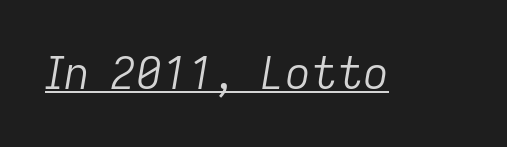
The image shows 45 px light type, italic (leaning right); set normal letter spacing, underlined; low stroke contrast and a medium x-height.
